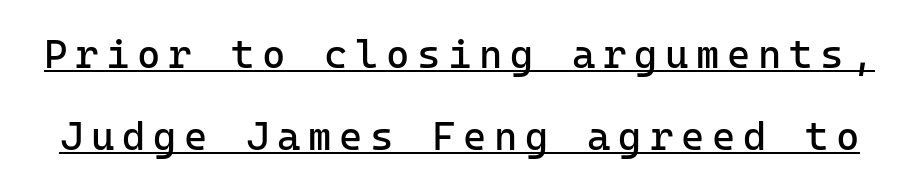
Q: Is the text bold? A: No.
Q: Is the text italic (slanted)? A: No, it is upright.
Q: Is the typeface a serif or a sans-serif typeface? A: Sans-serif.
Q: Is the text underlined? A: Yes.
Q: Is the spacing between lines tight, normal or loose? A: Loose.
Q: Width (condensed, normal, or wide)? A: Normal.
Q: Stroke contrast? A: Low.
Q: x-height? A: Medium.
Q: Monospaced? A: Yes.
